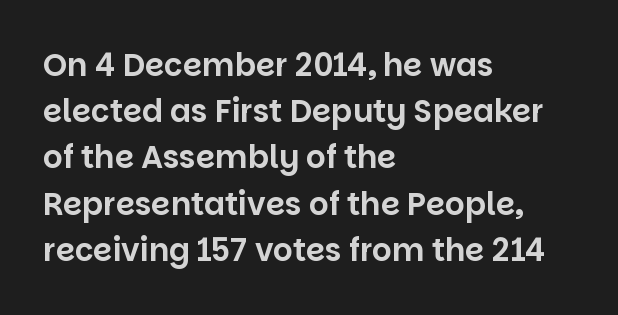
The image shows 31 px sans-serif type, upright; set left-aligned, normal line spacing (1.49x), normal letter spacing, not underlined; low stroke contrast and a large x-height.
